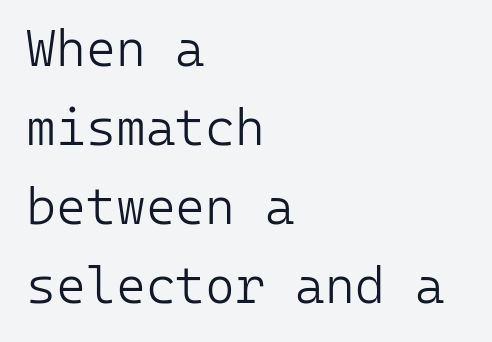
{"serif": "no", "italic": "no", "bold": "no", "weight": "light", "width": "normal", "stroke_contrast": "low", "x_height": "medium", "monospaced": "yes", "underline": "no", "align": "left", "line_spacing": "normal", "line_spacing_ratio": 1.55, "letter_spacing": "normal", "letter_spacing_em": 0.0, "glyph_px": 51}
